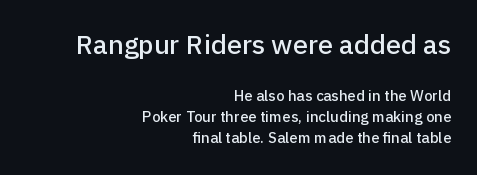
Q: Is the text italic (slanted)? A: No, it is upright.
Q: Is the text underlined? A: No.
Q: How is the paragraph aligned? A: Right-aligned.
Q: Is the spacing between letters normal or unusually wide? A: Normal.
Q: Is the spacing between lines tight, normal or loose? A: Normal.
Q: Which block of text is set in a larger size, the first (top) or the second (bottom)? A: The first (top) one.
